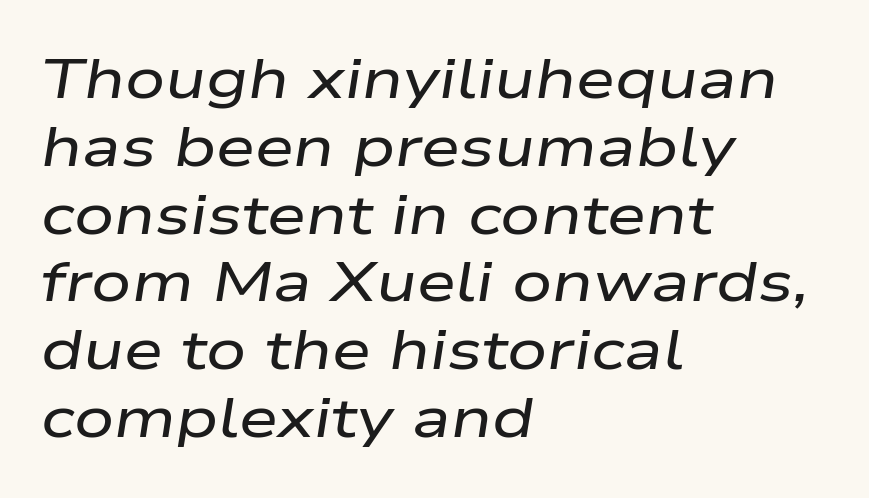
{"italic": "yes", "lean": "right", "slant_degrees": 9, "width": "wide", "stroke_contrast": "low", "x_height": "medium", "monospaced": "no", "underline": "no", "align": "left", "line_spacing_ratio": 1.21, "letter_spacing": "normal", "letter_spacing_em": 0.0, "glyph_px": 56}
